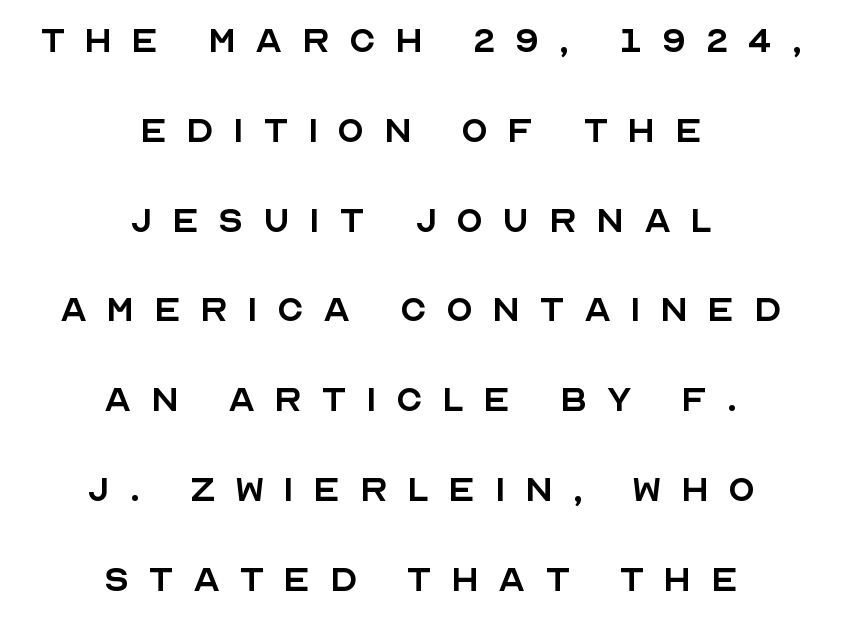
Is this a fixed-width face? No — the glyphs have proportional, varying widths. Note: no serifs on the glyphs. This sample is center-justified, so both line endings float freely. This rendering widens character spacing well past its baseline value.
